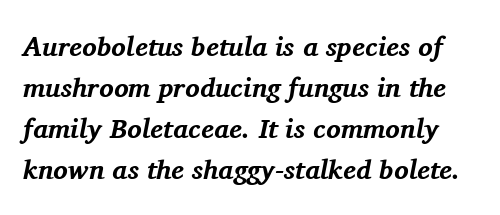
{"italic": "yes", "lean": "right", "slant_degrees": 11, "bold": "yes", "underline": "no", "line_spacing": "normal", "line_spacing_ratio": 1.52, "letter_spacing": "normal", "letter_spacing_em": 0.0, "glyph_px": 27}
